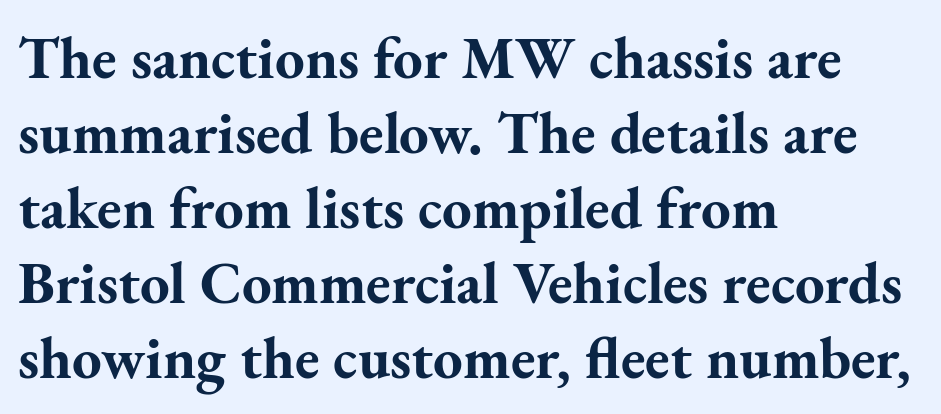
The image shows 59 px bold serif type, upright; set left-aligned, normal line spacing (1.27x), normal letter spacing, not underlined; medium stroke contrast and a small x-height.
